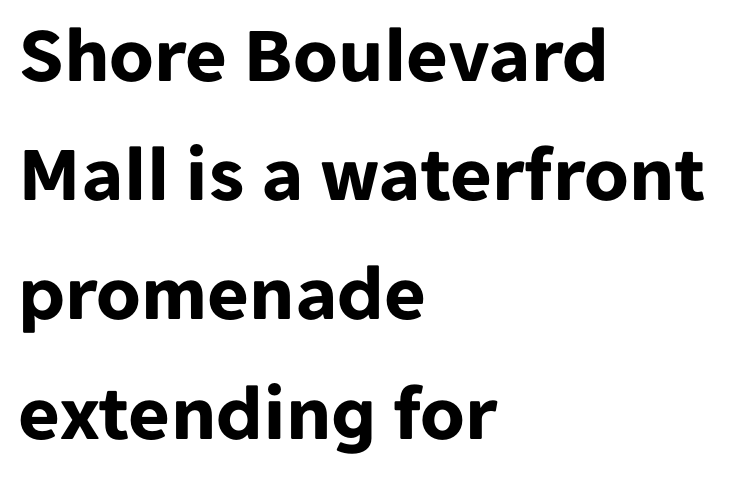
Q: Is the text bold? A: Yes.
Q: Is the text italic (slanted)? A: No, it is upright.
Q: Is the typeface a serif or a sans-serif typeface? A: Sans-serif.
Q: Is the text underlined? A: No.
Q: How is the paragraph aligned? A: Left-aligned.
Q: Is the spacing between letters normal or unusually wide? A: Normal.
Q: Is the spacing between lines tight, normal or loose? A: Normal.
Q: Width (condensed, normal, or wide)? A: Normal.
Q: Stroke contrast? A: Low.
Q: x-height? A: Medium.
Q: Monospaced? A: No.
